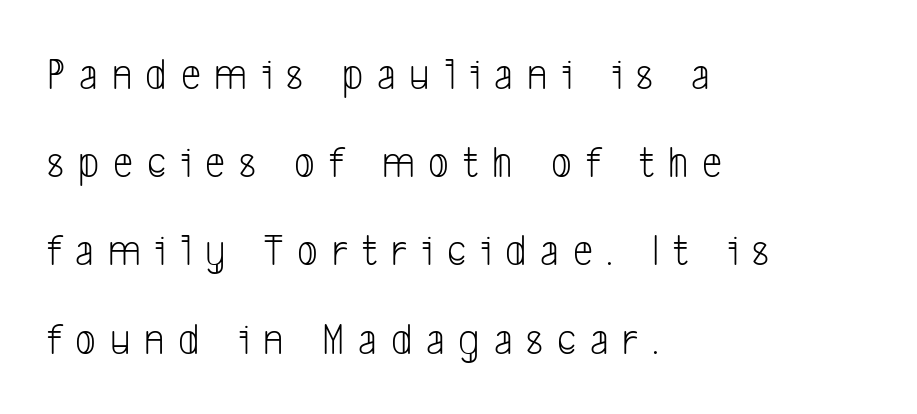
{"serif": "no", "bold": "no", "weight": "light", "width": "condensed", "stroke_contrast": "low", "x_height": "medium", "monospaced": "no", "underline": "no", "align": "left", "line_spacing": "loose", "line_spacing_ratio": 1.96, "letter_spacing": "wide", "letter_spacing_em": 0.31, "glyph_px": 45}
